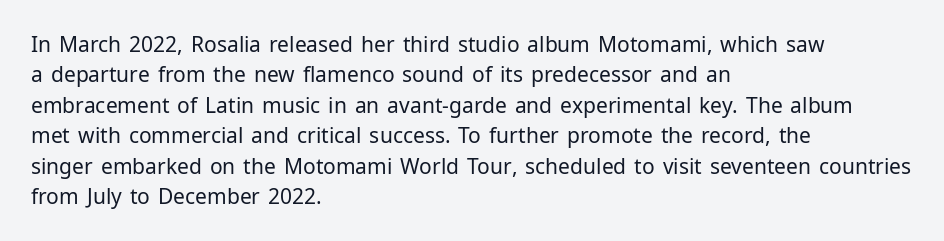
Letter spacing: default. Ink coverage per letter is moderate at most. The rag falls on the right side of this text block. Descenders are the only things crossing below the line. This block has exactly the height ordinary leading produces. This is the regular roman posture of the typeface.
